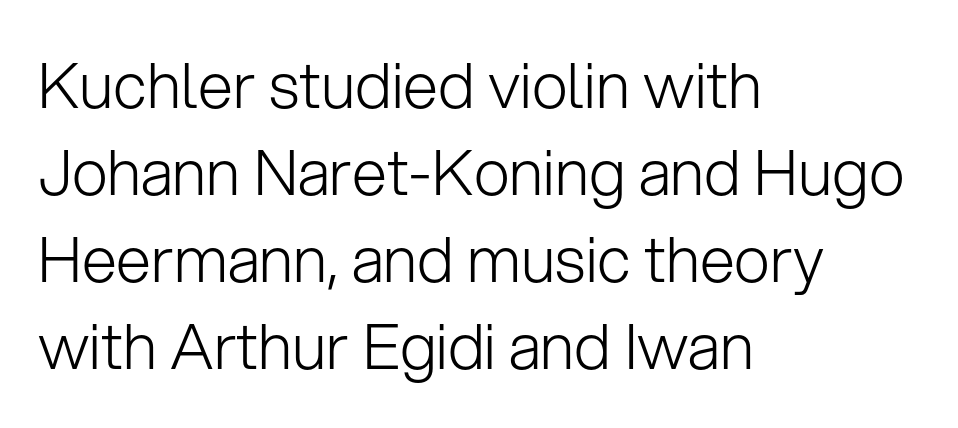
{"serif": "no", "italic": "no", "bold": "no", "weight": "light", "width": "normal", "stroke_contrast": "low", "x_height": "medium", "monospaced": "no", "underline": "no", "align": "left", "line_spacing": "normal", "line_spacing_ratio": 1.38, "letter_spacing": "normal", "letter_spacing_em": 0.0, "glyph_px": 63}
